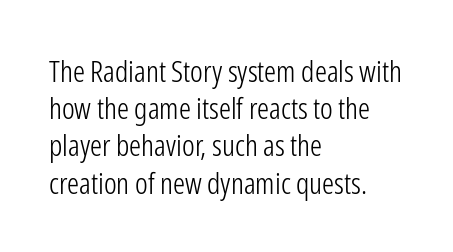
The image shows 30 px light, condensed sans-serif type, upright; set left-aligned, line spacing 1.24x, normal letter spacing, not underlined; low stroke contrast and a medium x-height.
